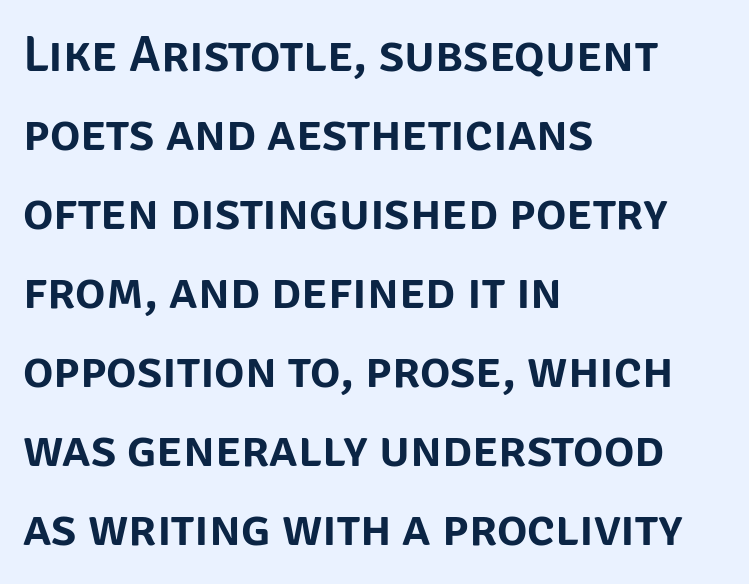
Q: Is the text italic (slanted)? A: No, it is upright.
Q: Is the typeface a serif or a sans-serif typeface? A: Sans-serif.
Q: Is the text underlined? A: No.
Q: How is the paragraph aligned? A: Left-aligned.
Q: Is the spacing between letters normal or unusually wide? A: Normal.
Q: Is the spacing between lines tight, normal or loose? A: Normal.
Q: Width (condensed, normal, or wide)? A: Normal.
Q: Stroke contrast? A: Low.
Q: x-height? A: Large.
Q: Monospaced? A: No.
